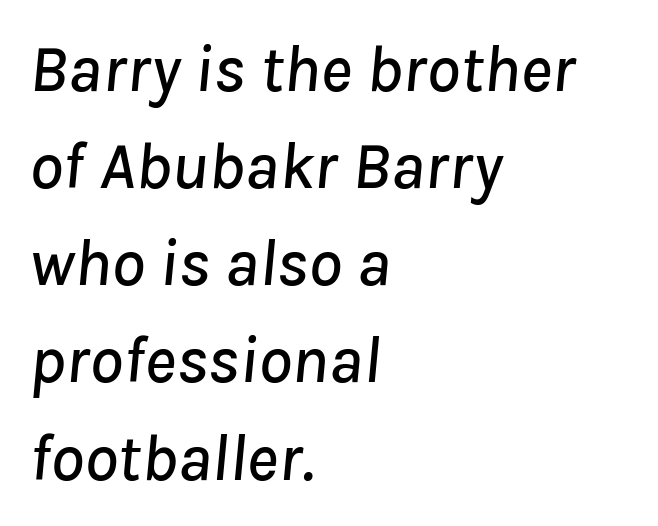
Q: Is the text italic (slanted)? A: Yes, it leans right by about 8 degrees.
Q: Is the text underlined? A: No.
Q: How is the paragraph aligned? A: Left-aligned.
Q: Is the spacing between letters normal or unusually wide? A: Normal.
Q: Is the spacing between lines tight, normal or loose? A: Normal.
Q: Width (condensed, normal, or wide)? A: Normal.
Q: Stroke contrast? A: Low.
Q: x-height? A: Medium.
Q: Monospaced? A: No.
